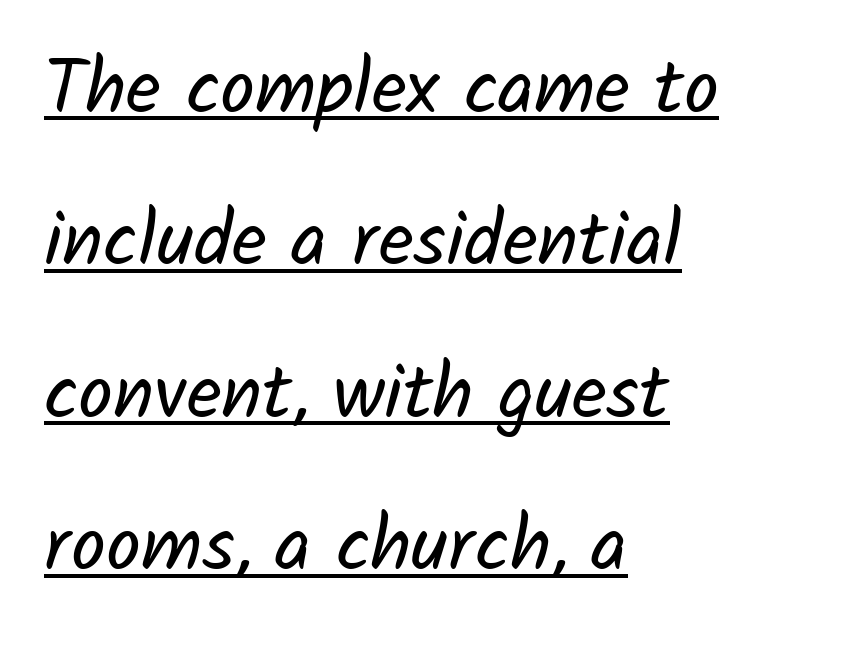
Q: Is the text bold? A: No.
Q: Is the typeface a serif or a sans-serif typeface? A: Sans-serif.
Q: Is the text underlined? A: Yes.
Q: How is the paragraph aligned? A: Left-aligned.
Q: Is the spacing between letters normal or unusually wide? A: Normal.
Q: Is the spacing between lines tight, normal or loose? A: Loose.
Q: Width (condensed, normal, or wide)? A: Normal.
Q: Stroke contrast? A: Low.
Q: x-height? A: Medium.
Q: Monospaced? A: No.
